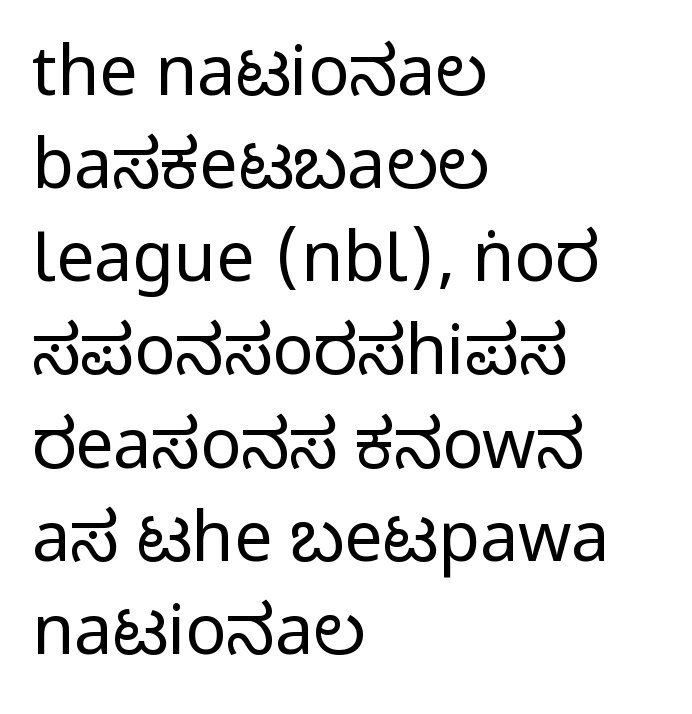
The letters advance in unequal steps, a hallmark of proportional type. Nope, not italic — everything's standing straight. Leftover space on each line is placed entirely after the last word. Evenly set lines give the paragraph a standard silhouette.
